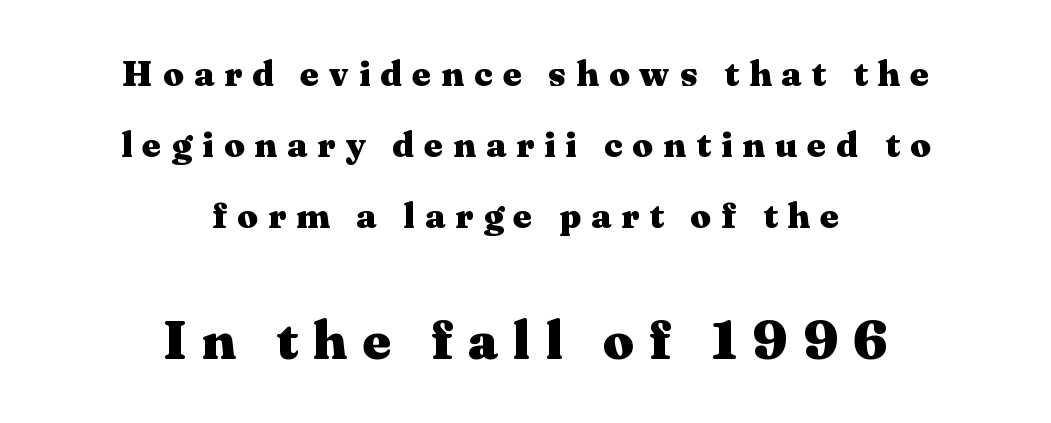
The image shows 54 px heavy, wide serif type, upright; set centered, loose line spacing (1.97x), unusually wide letter spacing (+0.28 em), not underlined; the second (bottom) block is 1.5x larger; medium stroke contrast and a medium x-height.
